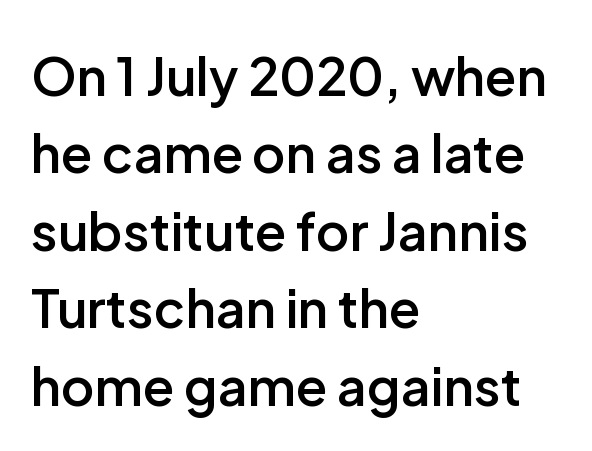
{"serif": "no", "italic": "no", "bold": "semi", "weight": "semibold", "width": "normal", "stroke_contrast": "low", "x_height": "medium", "monospaced": "no", "underline": "no", "align": "left", "line_spacing": "normal", "line_spacing_ratio": 1.49, "letter_spacing": "normal", "letter_spacing_em": 0.0, "glyph_px": 52}
